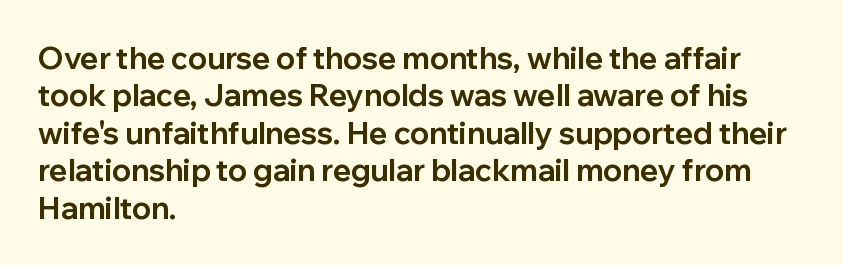
No extra tracking has been applied to these lines. Quick note: not italic, upright. Students, this is bold: see how much ink each stroke carries. Glance below the letters and you will spot only blank space. The passage shown is typed in a proportional face where columns would drift.
